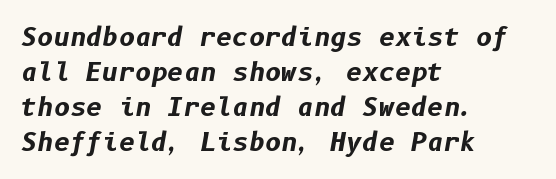
Q: Is the text bold? A: Yes.
Q: Is the text italic (slanted)? A: Yes, it leans right by about 10 degrees.
Q: Is the text underlined? A: No.
Q: How is the paragraph aligned? A: Left-aligned.
Q: Is the spacing between letters normal or unusually wide? A: Normal.
Q: Is the spacing between lines tight, normal or loose? A: Normal.
